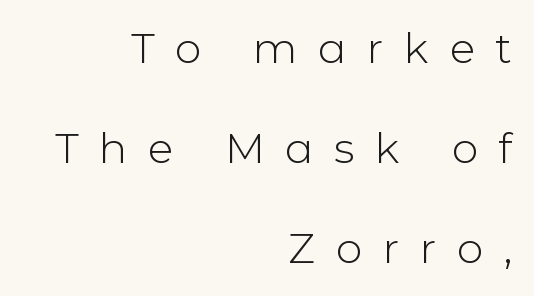
The image shows 42 px light sans-serif type, upright; set right-aligned, loose line spacing (2.38x), unusually wide letter spacing (+0.49 em), not underlined; low stroke contrast and a medium x-height.
